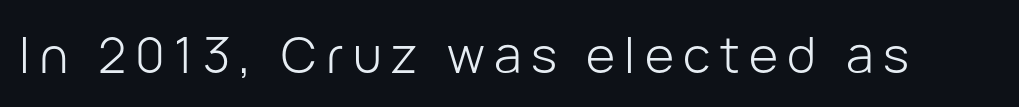
{"serif": "no", "italic": "no", "bold": "no", "weight": "light", "width": "normal", "stroke_contrast": "low", "x_height": "medium", "monospaced": "no", "underline": "no", "glyph_px": 50}
